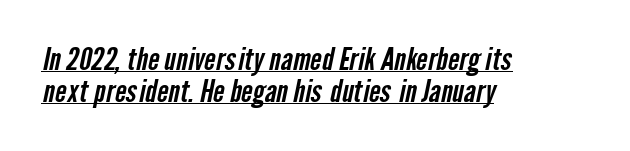
{"serif": "no", "width": "condensed", "stroke_contrast": "low", "x_height": "medium", "monospaced": "no", "underline": "yes", "align": "left", "line_spacing": "tight", "line_spacing_ratio": 1.06, "letter_spacing": "normal", "letter_spacing_em": 0.0, "glyph_px": 30}
